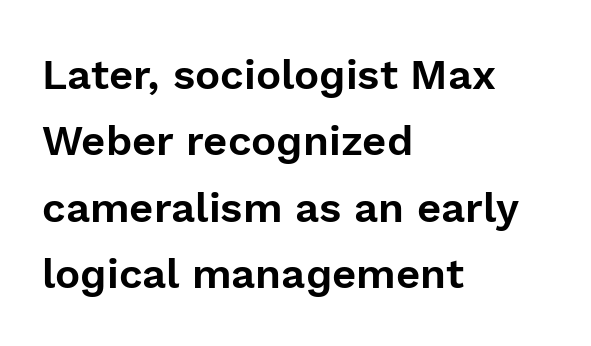
When letters stand straight like this, we call the style roman or upright. Character widths vary here, with narrow letters taking less room than wide ones. How would I describe the line gaps? Plain and ordinary. The setting favours the left margin, as ordinary paragraphs usually do. Is the letter spacing exaggerated? No — it looks like the ordinary default. The space beneath each line is pristine and unruled.
